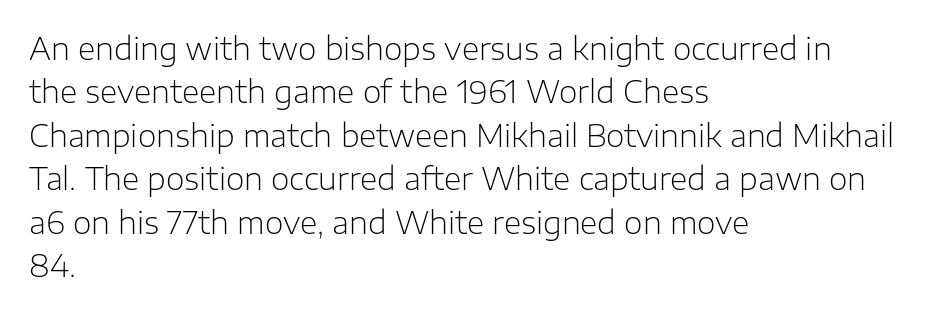
Q: Is the text bold? A: No.
Q: Is the text italic (slanted)? A: No, it is upright.
Q: Is the typeface a serif or a sans-serif typeface? A: Sans-serif.
Q: Is the text underlined? A: No.
Q: How is the paragraph aligned? A: Left-aligned.
Q: Is the spacing between letters normal or unusually wide? A: Normal.
Q: Is the spacing between lines tight, normal or loose? A: Normal.
Q: Width (condensed, normal, or wide)? A: Normal.
Q: Stroke contrast? A: Low.
Q: x-height? A: Medium.
Q: Monospaced? A: No.
